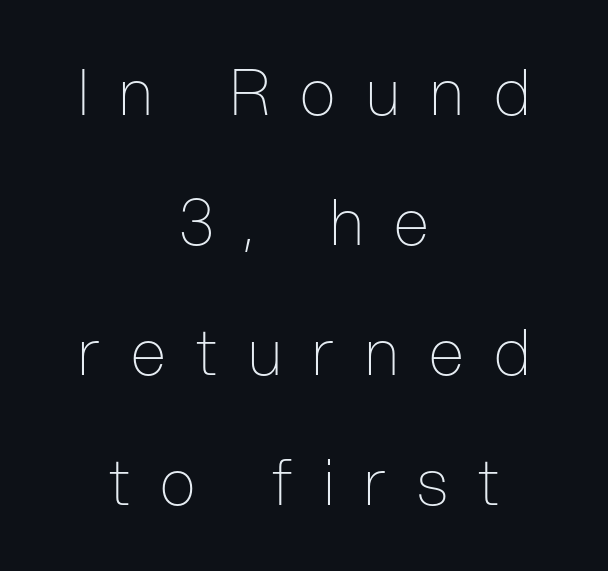
{"serif": "no", "italic": "no", "bold": "no", "weight": "thin", "width": "condensed", "stroke_contrast": "low", "x_height": "medium", "monospaced": "no", "underline": "no", "align": "center", "line_spacing": "loose", "line_spacing_ratio": 2.03, "letter_spacing": "wide", "letter_spacing_em": 0.48, "glyph_px": 64}
